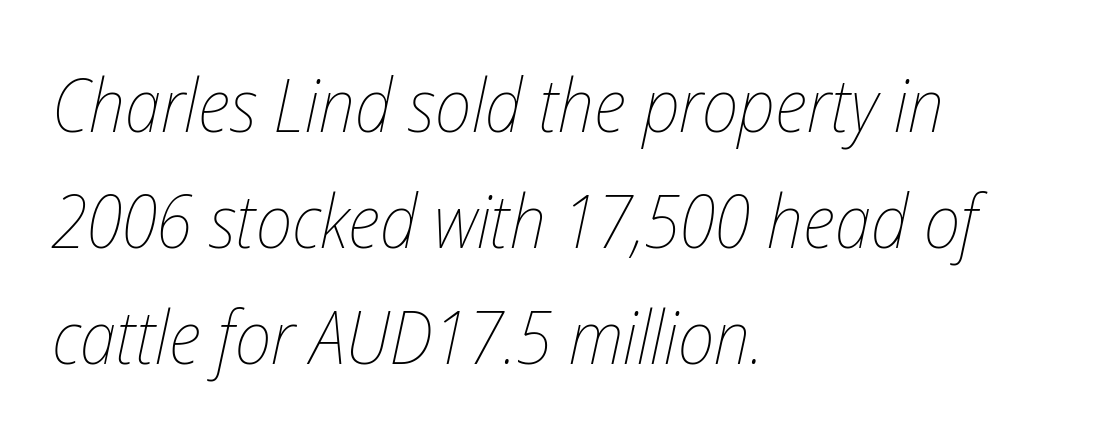
Q: Is the text bold? A: No.
Q: Is the text italic (slanted)? A: Yes, it leans right by about 12 degrees.
Q: Is the text underlined? A: No.
Q: How is the paragraph aligned? A: Left-aligned.
Q: Is the spacing between letters normal or unusually wide? A: Normal.
Q: Is the spacing between lines tight, normal or loose? A: Normal.
Q: Width (condensed, normal, or wide)? A: Condensed.
Q: Stroke contrast? A: Low.
Q: x-height? A: Medium.
Q: Monospaced? A: No.
